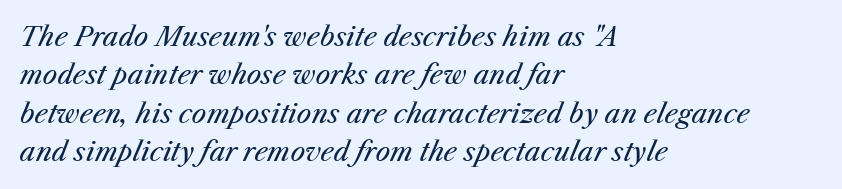
Evenly set lines give the paragraph a standard silhouette. Spacing between characters is what you'd get straight out of the box. The characters are drawn with everyday or finer stroke widths. The lines are quadded left. Characters are canted at an angle relative to the baseline's perpendicular. A clean baseline with only descenders dipping below it.
